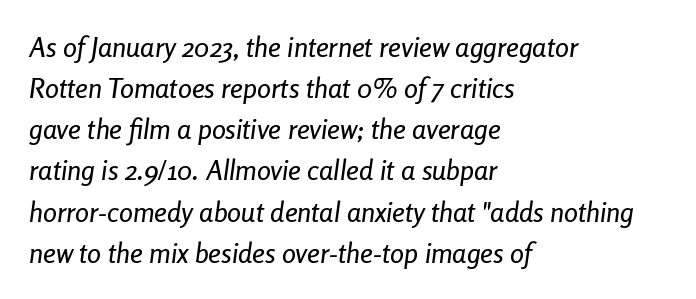
Is this a fixed-width face? No — the glyphs have proportional, varying widths. The rendering applies a slant to the glyphs. A bare baseline throughout the passage. These lines sit exactly where default settings would place them.
